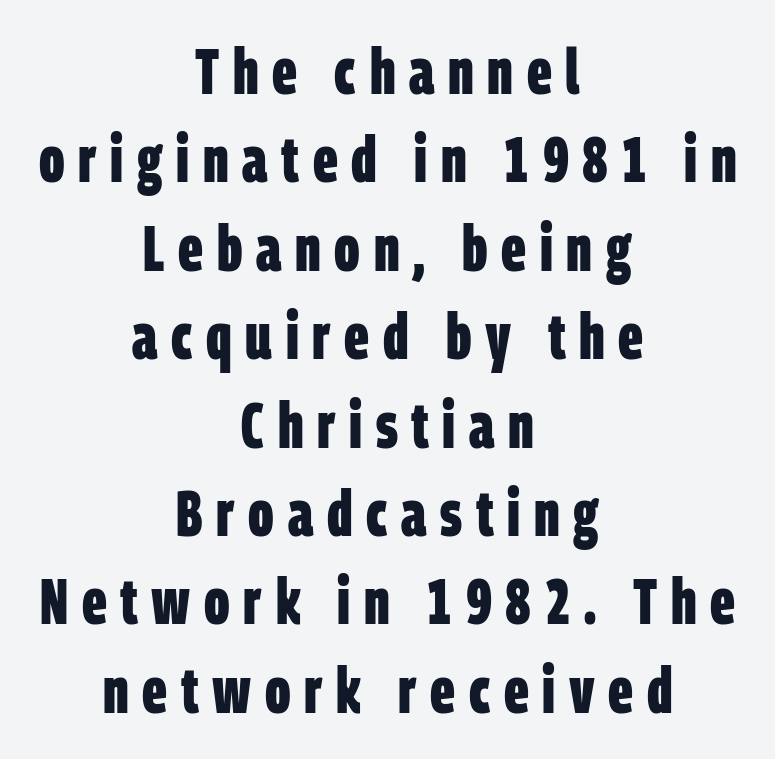
The image shows 65 px bold, condensed sans-serif type; set centered, normal line spacing (1.36x), unusually wide letter spacing (+0.21 em), not underlined; low stroke contrast and a large x-height.
